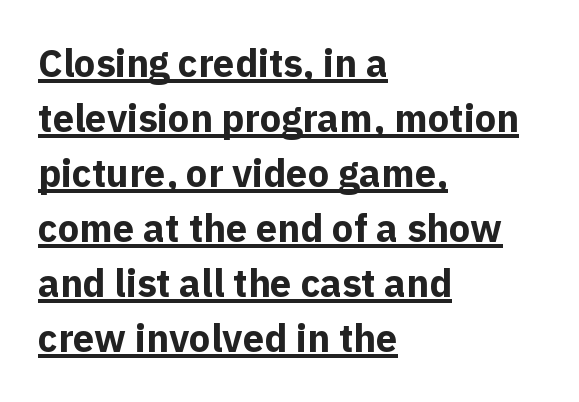
This sample is left-justified, so line endings fall wherever the words run out. Each letter's strokes conclude bluntly, with no projecting serifs. The rendering uses natural spacing where letterforms have individual widths. Strong, thick strokes mark this as bold type. The leading is moderate, giving the passage an even texture. Style check: upright.
